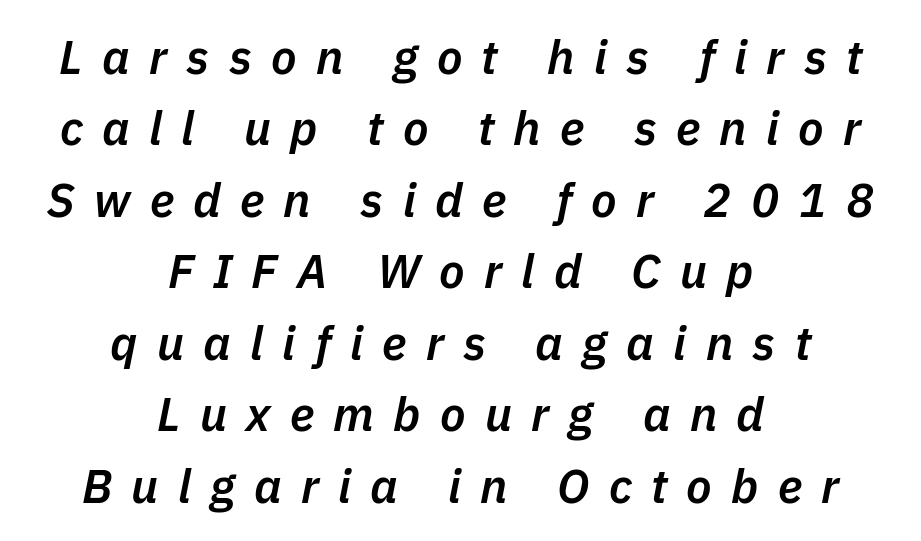
{"italic": "yes", "lean": "right", "slant_degrees": 11, "bold": "semi", "weight": "semibold", "width": "normal", "stroke_contrast": "low", "x_height": "medium", "monospaced": "no", "underline": "no", "align": "center", "line_spacing": "normal", "line_spacing_ratio": 1.52, "letter_spacing": "wide", "letter_spacing_em": 0.41, "glyph_px": 47}
